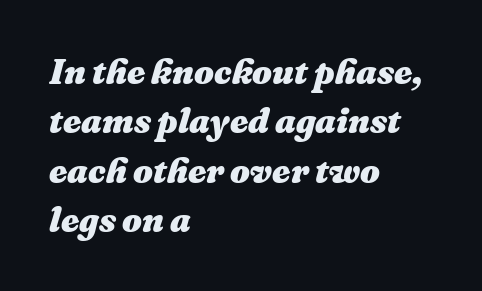
{"italic": "yes", "lean": "right", "slant_degrees": 16, "bold": "yes", "weight": "heavy", "width": "normal", "stroke_contrast": "medium", "x_height": "medium", "monospaced": "no", "underline": "no", "align": "left", "line_spacing": "normal", "line_spacing_ratio": 1.41, "letter_spacing": "normal", "letter_spacing_em": 0.0, "glyph_px": 35}
